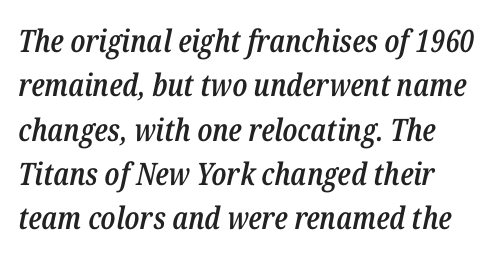
The image shows 31 px semibold, condensed type, italic (leaning right); set left-aligned, normal line spacing (1.43x), normal letter spacing, not underlined; low stroke contrast and a medium x-height.
